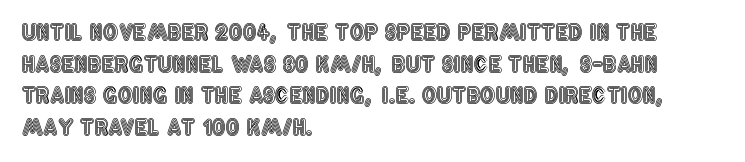
Q: Is the text italic (slanted)? A: No, it is upright.
Q: Is the text underlined? A: No.
Q: How is the paragraph aligned? A: Left-aligned.
Q: Is the spacing between letters normal or unusually wide? A: Normal.
Q: Is the spacing between lines tight, normal or loose? A: Normal.
